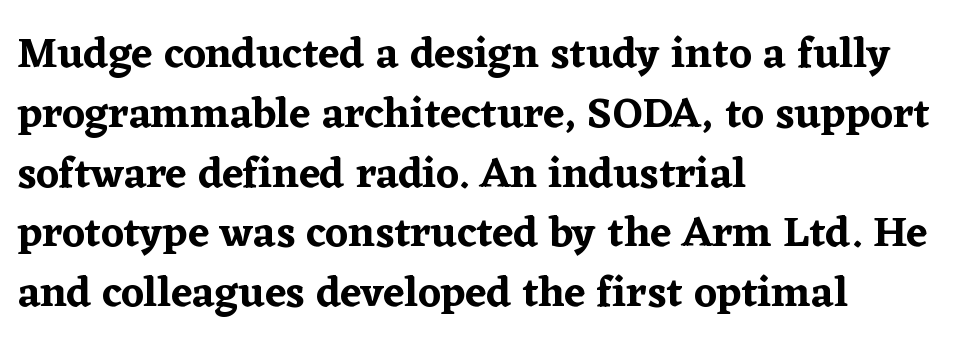
The image shows 43 px serif type, upright; set left-aligned, normal line spacing (1.39x), normal letter spacing, not underlined; low stroke contrast and a medium x-height.
